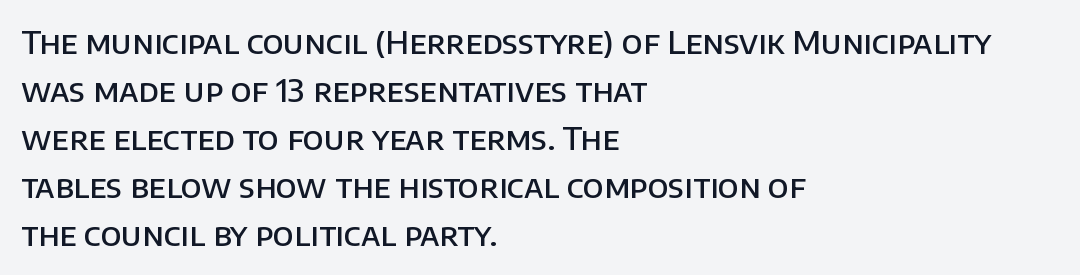
{"serif": "no", "italic": "no", "bold": "semi", "weight": "semibold", "width": "normal", "stroke_contrast": "low", "x_height": "large", "monospaced": "no", "underline": "no", "align": "left", "line_spacing": "normal", "line_spacing_ratio": 1.5, "letter_spacing": "normal", "letter_spacing_em": 0.0, "glyph_px": 32}
